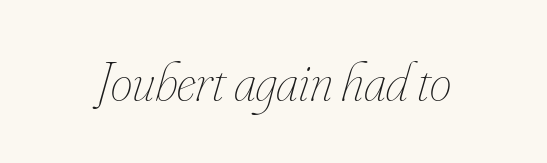
Q: Is the text bold? A: No.
Q: Is the text italic (slanted)? A: Yes, it leans right by about 16 degrees.
Q: Is the text underlined? A: No.
Q: Is the spacing between letters normal or unusually wide? A: Normal.
Q: Width (condensed, normal, or wide)? A: Condensed.
Q: Stroke contrast? A: Low.
Q: x-height? A: Small.
Q: Monospaced? A: No.
